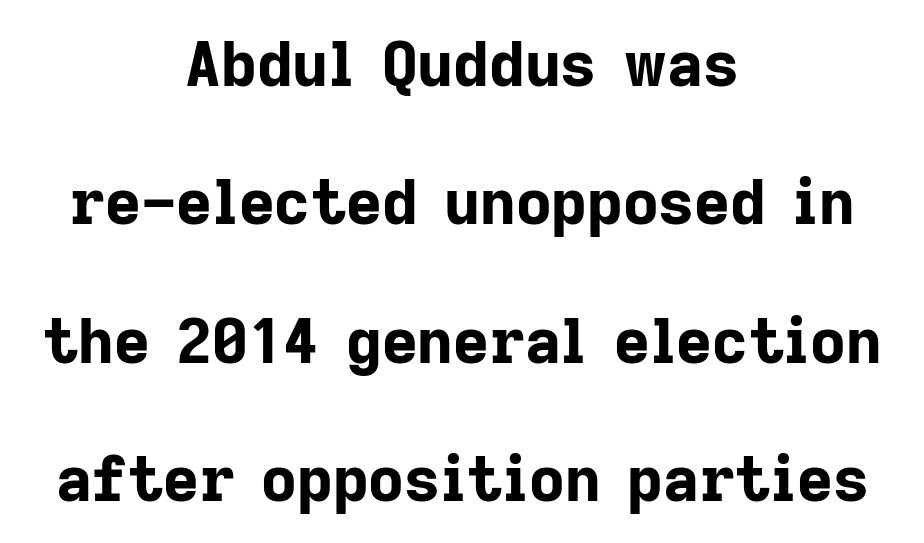
{"serif": "no", "italic": "no", "bold": "yes", "weight": "bold", "width": "normal", "stroke_contrast": "low", "x_height": "medium", "monospaced": "no", "underline": "no", "align": "center", "line_spacing": "loose", "line_spacing_ratio": 2.23, "letter_spacing": "normal", "letter_spacing_em": 0.0, "glyph_px": 62}
